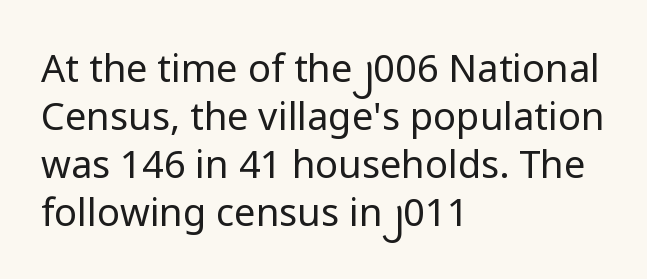
Q: Is the text bold? A: No.
Q: Is the text italic (slanted)? A: No, it is upright.
Q: Is the typeface a serif or a sans-serif typeface? A: Sans-serif.
Q: Is the text underlined? A: No.
Q: How is the paragraph aligned? A: Left-aligned.
Q: Is the spacing between letters normal or unusually wide? A: Normal.
Q: Is the spacing between lines tight, normal or loose? A: Normal.
Q: Width (condensed, normal, or wide)? A: Normal.
Q: Stroke contrast? A: Low.
Q: x-height? A: Medium.
Q: Monospaced? A: No.
